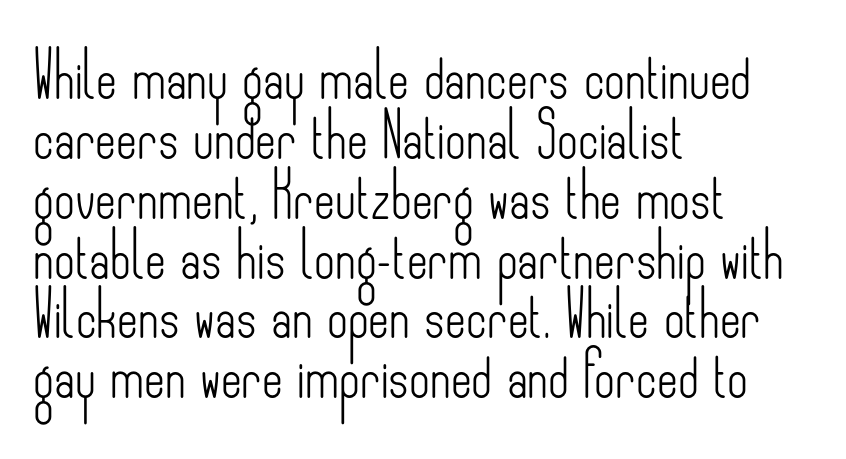
Q: Is the text bold? A: No.
Q: Is the text italic (slanted)? A: No, it is upright.
Q: Is the typeface a serif or a sans-serif typeface? A: Sans-serif.
Q: Is the text underlined? A: No.
Q: How is the paragraph aligned? A: Left-aligned.
Q: Is the spacing between letters normal or unusually wide? A: Normal.
Q: Is the spacing between lines tight, normal or loose? A: Normal.
Q: Width (condensed, normal, or wide)? A: Condensed.
Q: Stroke contrast? A: Low.
Q: x-height? A: Small.
Q: Monospaced? A: No.
